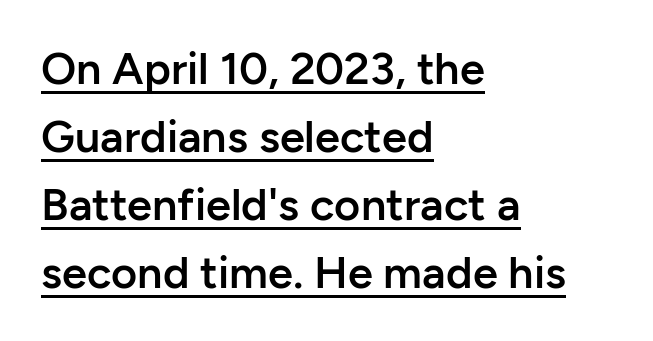
Q: Is the text bold? A: Semi-bold.
Q: Is the text italic (slanted)? A: No, it is upright.
Q: Is the typeface a serif or a sans-serif typeface? A: Sans-serif.
Q: Is the text underlined? A: Yes.
Q: How is the paragraph aligned? A: Left-aligned.
Q: Is the spacing between letters normal or unusually wide? A: Normal.
Q: Is the spacing between lines tight, normal or loose? A: Normal.
Q: Width (condensed, normal, or wide)? A: Normal.
Q: Stroke contrast? A: Low.
Q: x-height? A: Medium.
Q: Monospaced? A: No.
